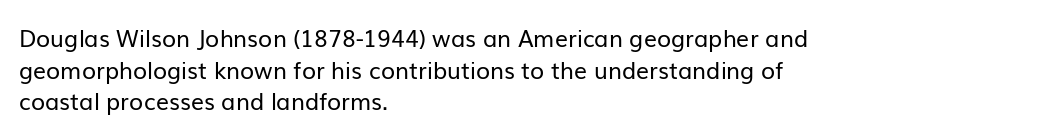
Q: Is the text bold? A: No.
Q: Is the text italic (slanted)? A: No, it is upright.
Q: Is the text underlined? A: No.
Q: How is the paragraph aligned? A: Left-aligned.
Q: Is the spacing between letters normal or unusually wide? A: Normal.
Q: Is the spacing between lines tight, normal or loose? A: Normal.
